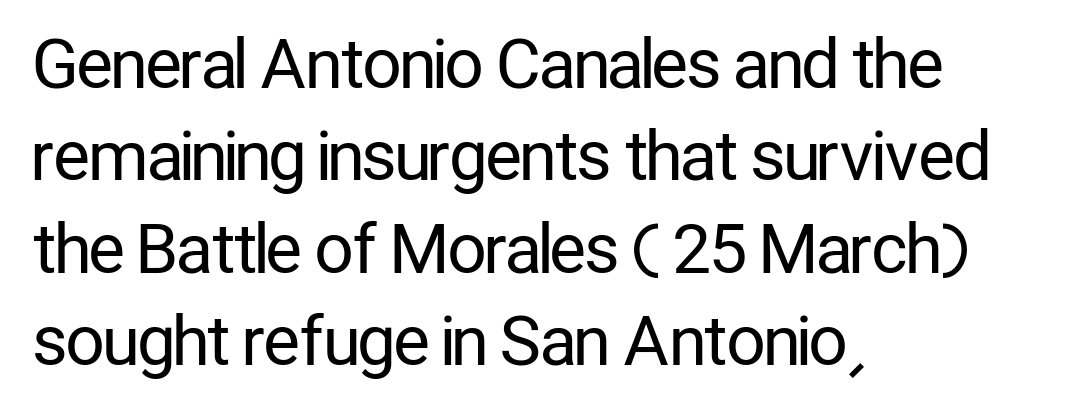
Q: Is the text bold? A: No.
Q: Is the text italic (slanted)? A: No, it is upright.
Q: Is the typeface a serif or a sans-serif typeface? A: Sans-serif.
Q: Is the text underlined? A: No.
Q: How is the paragraph aligned? A: Left-aligned.
Q: Is the spacing between letters normal or unusually wide? A: Normal.
Q: Is the spacing between lines tight, normal or loose? A: Normal.
Q: Width (condensed, normal, or wide)? A: Condensed.
Q: Stroke contrast? A: Low.
Q: x-height? A: Medium.
Q: Monospaced? A: No.
